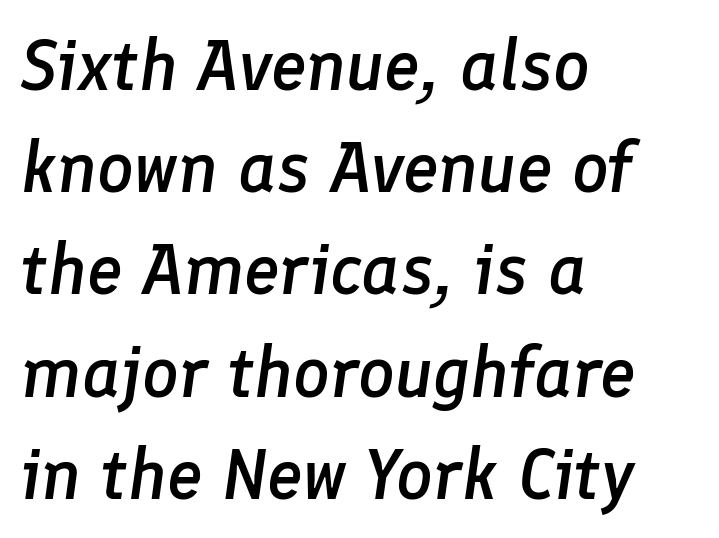
The image shows 72 px semibold type, italic (leaning right); set left-aligned, normal line spacing (1.42x), normal letter spacing, not underlined; low stroke contrast and a medium x-height.
